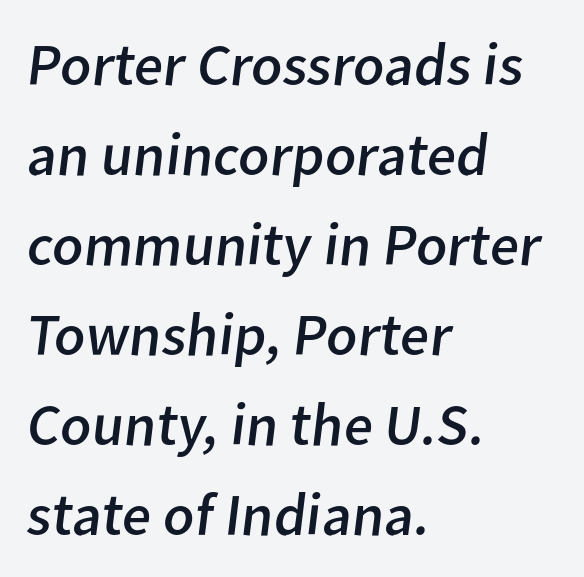
This sample has the flowing, uneven cadence of proportional lettering. No feet cap the strokes, marking this as sans-serif type. Caption: face not bold, strokes unweighted. Observe the ordinary spacing: letters are neighbours, not strangers. Underlining? Definitely not there. Students, observe: this is what conventionally led text looks like.
